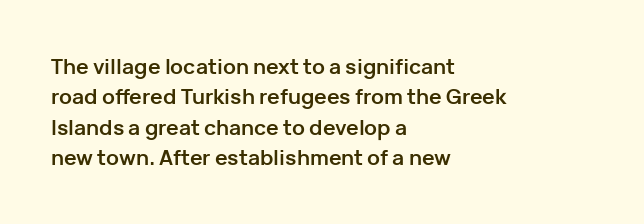
The image shows 21 px bold type, upright; set left-aligned, normal line spacing (1.45x), normal letter spacing, not underlined.
